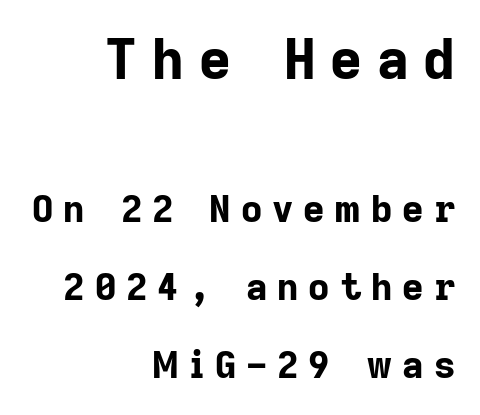
A dark, heavy texture on the line: the type is bold. Italic: no, the glyphs are upright roman. The gap between lines stays unmarked. Regarding serifs, this sample does without them.
